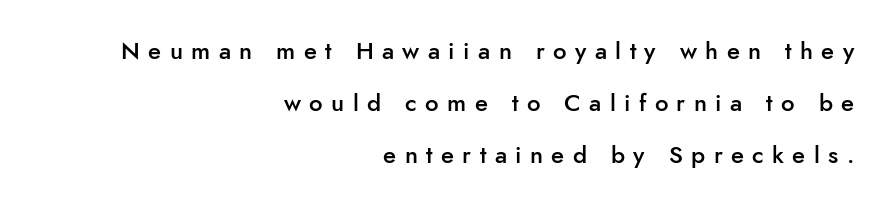
The image shows 24 px text type, upright; set right-aligned, loose line spacing (2.17x), unusually wide letter spacing (+0.35 em), not underlined.
